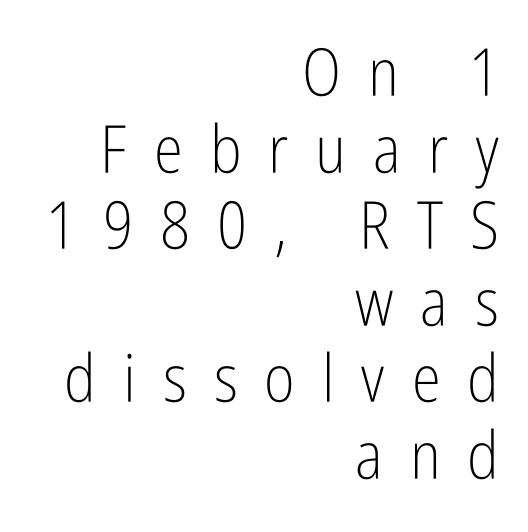
{"serif": "no", "italic": "no", "bold": "no", "weight": "light", "width": "condensed", "stroke_contrast": "low", "x_height": "medium", "monospaced": "no", "underline": "no", "align": "right", "line_spacing_ratio": 1.16, "letter_spacing": "wide", "letter_spacing_em": 0.41, "glyph_px": 66}
